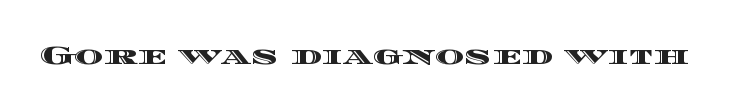
The image shows 25 px text type, upright; set normal letter spacing, not underlined.
